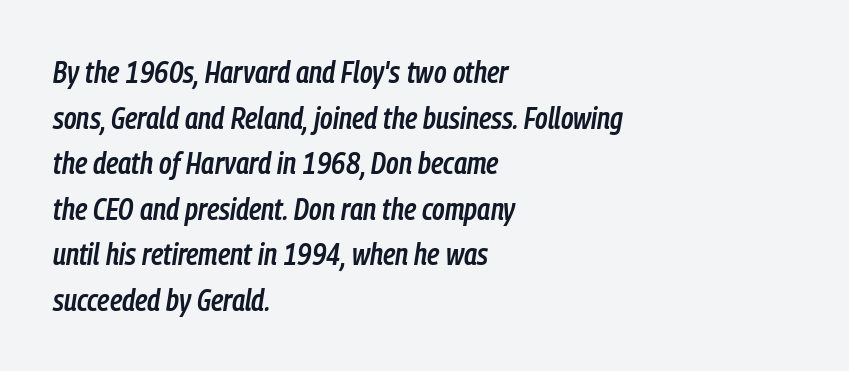
The image shows 30 px semibold, condensed type, italic (leaning right); set left-aligned, normal line spacing (1.52x), normal letter spacing, not underlined; low stroke contrast and a medium x-height.
